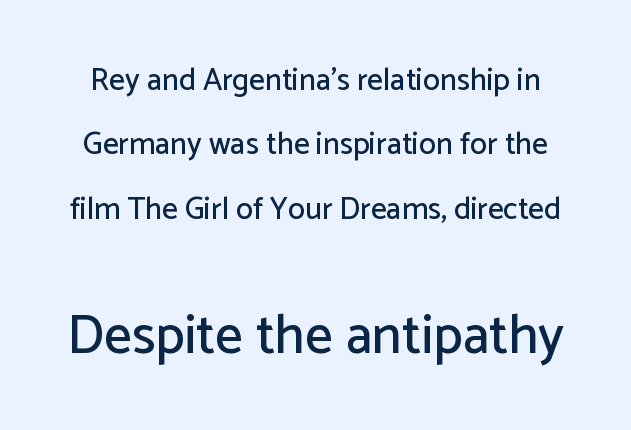
Q: Is the text italic (slanted)? A: No, it is upright.
Q: Is the typeface a serif or a sans-serif typeface? A: Sans-serif.
Q: Is the text underlined? A: No.
Q: Is the spacing between letters normal or unusually wide? A: Normal.
Q: Is the spacing between lines tight, normal or loose? A: Loose.
Q: Which block of text is set in a larger size, the first (top) or the second (bottom)? A: The second (bottom) one.
Q: Width (condensed, normal, or wide)? A: Normal.
Q: Stroke contrast? A: Low.
Q: x-height? A: Medium.
Q: Monospaced? A: No.
